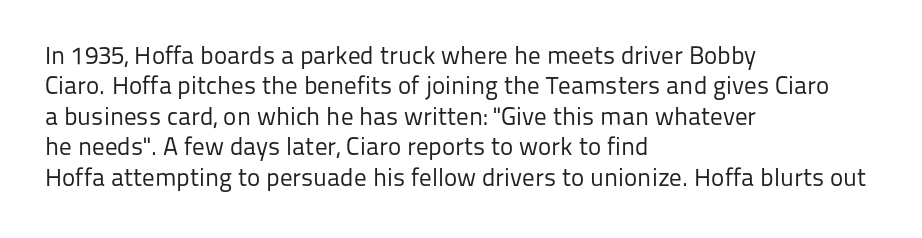
{"italic": "no", "bold": "no", "underline": "no", "align": "left", "line_spacing_ratio": 1.22, "letter_spacing": "normal", "letter_spacing_em": 0.0, "glyph_px": 25}
